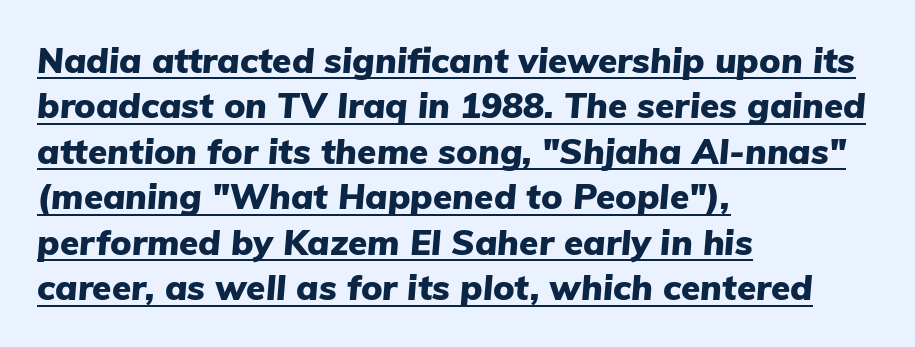
Q: Is the text bold? A: Yes.
Q: Is the text italic (slanted)? A: Yes, it leans right by about 5 degrees.
Q: Is the text underlined? A: Yes.
Q: How is the paragraph aligned? A: Left-aligned.
Q: Is the spacing between letters normal or unusually wide? A: Normal.
Q: Is the spacing between lines tight, normal or loose? A: Normal.
Q: Width (condensed, normal, or wide)? A: Normal.
Q: Stroke contrast? A: Low.
Q: x-height? A: Medium.
Q: Monospaced? A: No.
